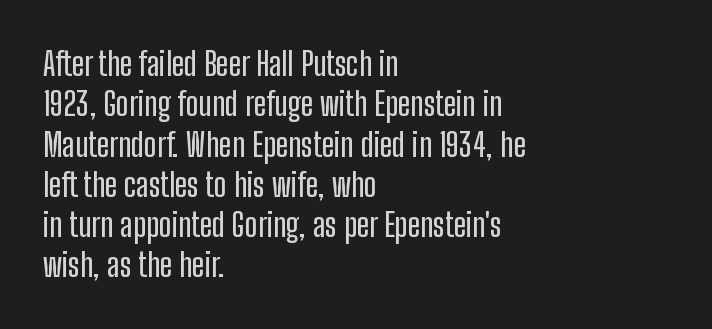
Q: Is the text italic (slanted)? A: No, it is upright.
Q: Is the typeface a serif or a sans-serif typeface? A: Sans-serif.
Q: Is the text underlined? A: No.
Q: How is the paragraph aligned? A: Left-aligned.
Q: Is the spacing between letters normal or unusually wide? A: Normal.
Q: Width (condensed, normal, or wide)? A: Condensed.
Q: Stroke contrast? A: Low.
Q: x-height? A: Medium.
Q: Monospaced? A: No.
